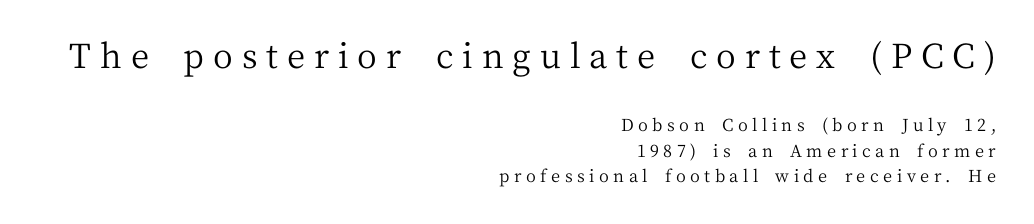
Q: Is the text bold? A: No.
Q: Is the text italic (slanted)? A: No, it is upright.
Q: Is the typeface a serif or a sans-serif typeface? A: Serif.
Q: Is the text underlined? A: No.
Q: How is the paragraph aligned? A: Right-aligned.
Q: Is the spacing between letters normal or unusually wide? A: Unusually wide.
Q: Is the spacing between lines tight, normal or loose? A: Normal.
Q: Which block of text is set in a larger size, the first (top) or the second (bottom)? A: The first (top) one.
Q: Width (condensed, normal, or wide)? A: Normal.
Q: Stroke contrast? A: Medium.
Q: x-height? A: Medium.
Q: Monospaced? A: No.
